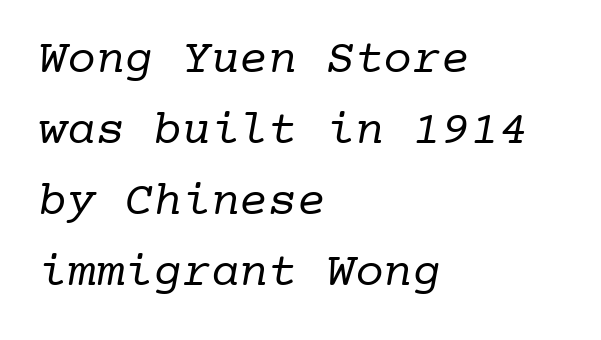
Q: Is the text bold? A: No.
Q: Is the typeface a serif or a sans-serif typeface? A: Serif.
Q: Is the text underlined? A: No.
Q: How is the paragraph aligned? A: Left-aligned.
Q: Is the spacing between letters normal or unusually wide? A: Normal.
Q: Is the spacing between lines tight, normal or loose? A: Normal.
Q: Width (condensed, normal, or wide)? A: Normal.
Q: Stroke contrast? A: Low.
Q: x-height? A: Medium.
Q: Monospaced? A: Yes.
